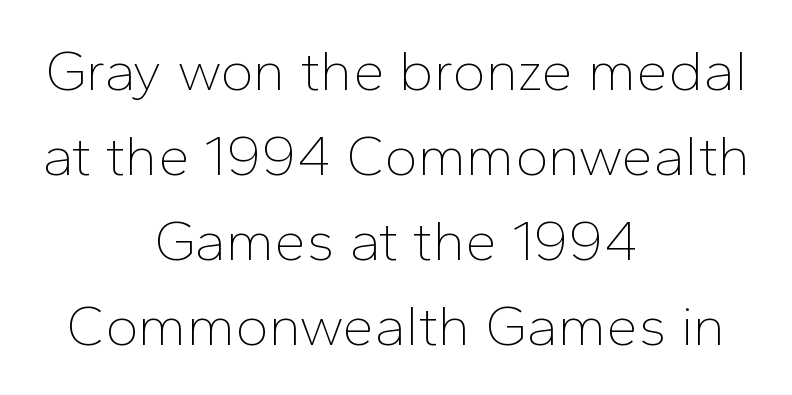
The line texture is even and compact thanks to regular tracking. A bare baseline throughout the passage. Is the stroke heavy? The answer is a plain regular-or-lighter. This sample uses an upright cut, with every glyph sitting square on the baseline. Visually the block forms a symmetrical silhouette, jagged on both flanks.
